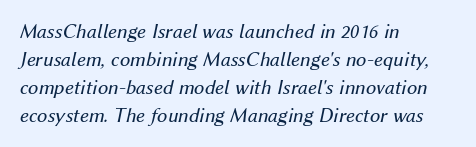
The lines are quadded left. Horizontal bands of white between lines are of average thickness. No extra tracking has been applied to these lines. You can tell it's italic because the verticals aren't actually vertical. Weight: not bold — regular or lighter.
